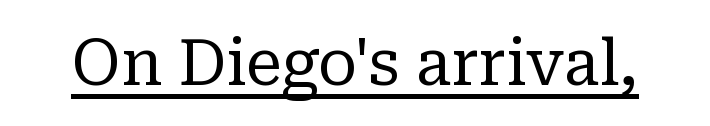
The image shows 64 px regular-weight serif type, upright; set normal letter spacing, underlined; low stroke contrast and a medium x-height.
